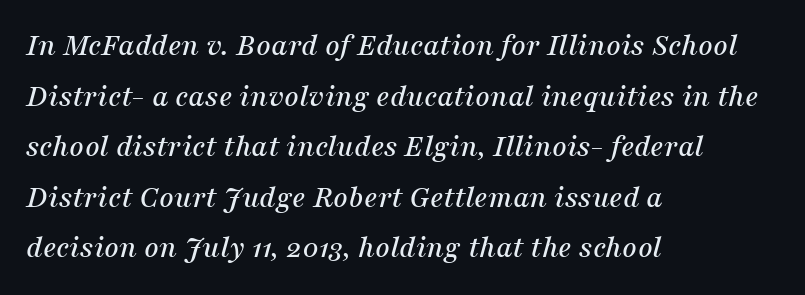
Q: Is the text italic (slanted)? A: Yes, it leans right by about 16 degrees.
Q: Is the typeface a serif or a sans-serif typeface? A: Serif.
Q: Is the text underlined? A: No.
Q: How is the paragraph aligned? A: Left-aligned.
Q: Is the spacing between letters normal or unusually wide? A: Normal.
Q: Is the spacing between lines tight, normal or loose? A: Normal.
Q: Width (condensed, normal, or wide)? A: Normal.
Q: Stroke contrast? A: Medium.
Q: x-height? A: Medium.
Q: Monospaced? A: No.
